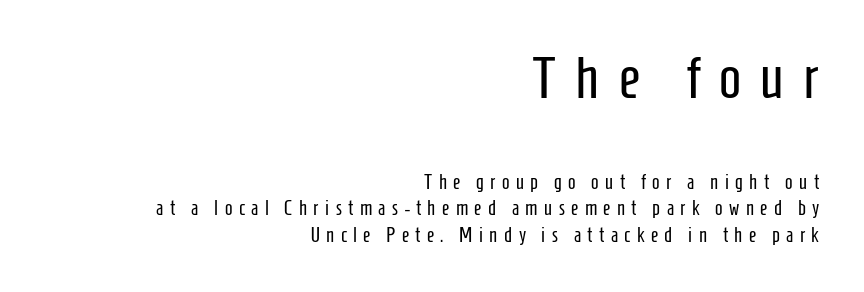
Q: Is the text bold? A: No.
Q: Is the text italic (slanted)? A: No, it is upright.
Q: Is the typeface a serif or a sans-serif typeface? A: Sans-serif.
Q: Is the text underlined? A: No.
Q: How is the paragraph aligned? A: Right-aligned.
Q: Is the spacing between letters normal or unusually wide? A: Unusually wide.
Q: Is the spacing between lines tight, normal or loose? A: Normal.
Q: Which block of text is set in a larger size, the first (top) or the second (bottom)? A: The first (top) one.
Q: Width (condensed, normal, or wide)? A: Condensed.
Q: Stroke contrast? A: Low.
Q: x-height? A: Medium.
Q: Monospaced? A: No.
